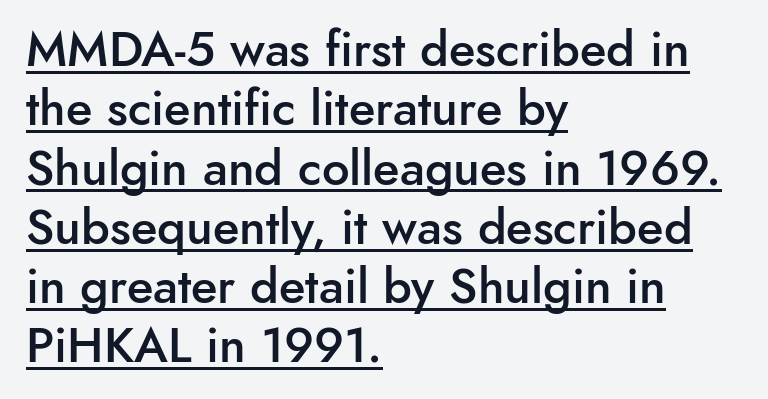
The image shows 49 px semibold sans-serif type, upright; set left-aligned, line spacing 1.21x, normal letter spacing, underlined; low stroke contrast and a small x-height.
